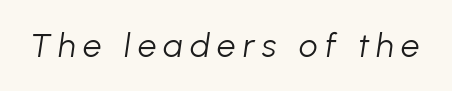
{"italic": "yes", "lean": "right", "slant_degrees": 8, "bold": "no", "weight": "light", "width": "normal", "stroke_contrast": "low", "x_height": "medium", "monospaced": "no", "underline": "no", "letter_spacing": "wide", "letter_spacing_em": 0.22, "glyph_px": 33}
